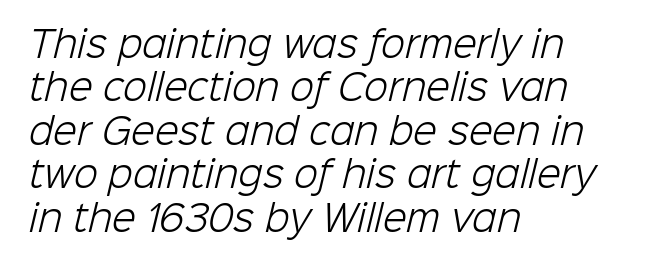
The image shows 35 px light sans-serif type; set left-aligned, line spacing 1.24x, normal letter spacing, not underlined; low stroke contrast and a medium x-height.
